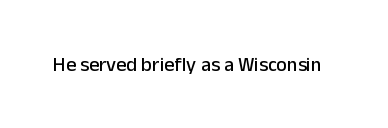
{"italic": "no", "underline": "no", "letter_spacing": "normal", "letter_spacing_em": 0.0, "glyph_px": 20}
